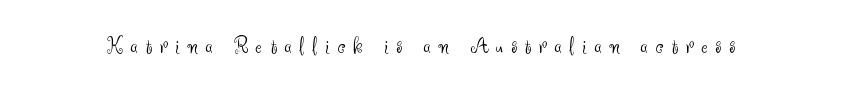
On a weight scale, this lands at 450 or below. The baseline area is clear. Quick note: not italic, upright. Here the glyphs are tracked loosely, breaking word shapes into spaced letters.
